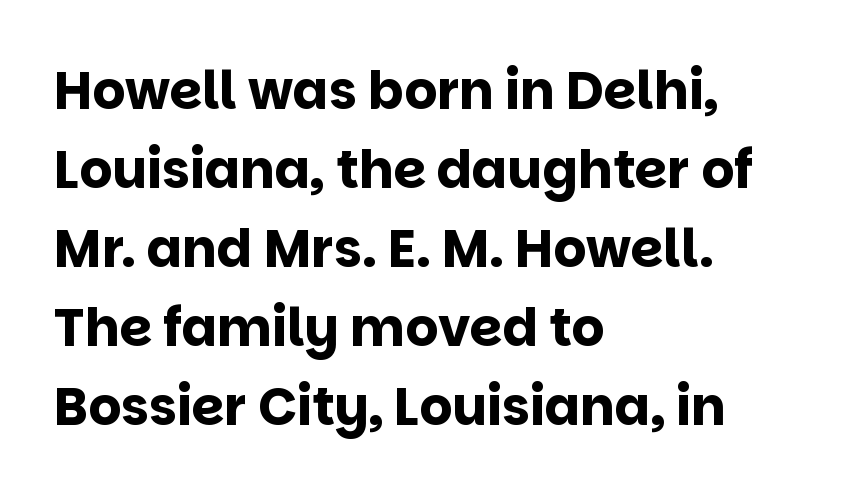
Q: Is the text bold? A: Yes.
Q: Is the text italic (slanted)? A: No, it is upright.
Q: Is the typeface a serif or a sans-serif typeface? A: Sans-serif.
Q: Is the text underlined? A: No.
Q: How is the paragraph aligned? A: Left-aligned.
Q: Is the spacing between letters normal or unusually wide? A: Normal.
Q: Is the spacing between lines tight, normal or loose? A: Normal.
Q: Width (condensed, normal, or wide)? A: Normal.
Q: Stroke contrast? A: Low.
Q: x-height? A: Large.
Q: Monospaced? A: No.
